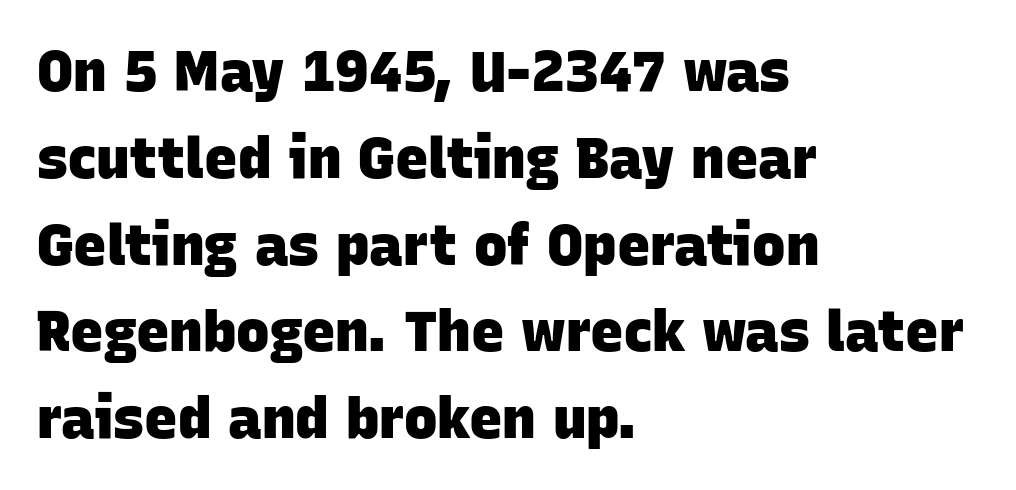
Where is the straight margin? On the left. The characters look thick and weighty, a clear bold. The vertical gap from one line to the next is medium. The zone under the glyphs is completely vacant. The type family on display is of the sans-serif kind.
